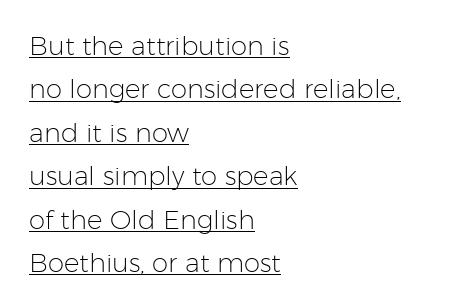
{"italic": "no", "bold": "no", "underline": "yes", "align": "left", "line_spacing": "normal", "line_spacing_ratio": 1.67, "letter_spacing": "normal", "letter_spacing_em": 0.0, "glyph_px": 26}
